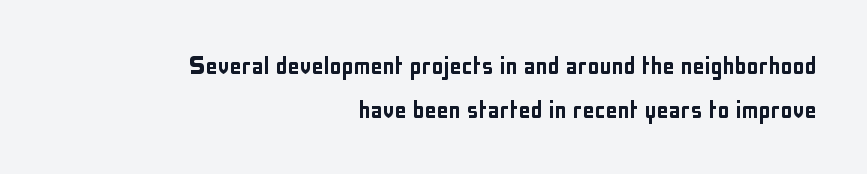
The rows are spaced the way most documents space them. This sample uses a sans-serif face. You could not count columns in this text — the font is proportionally spaced. The lines in this sample share a right terminus and differ only in where they begin.
